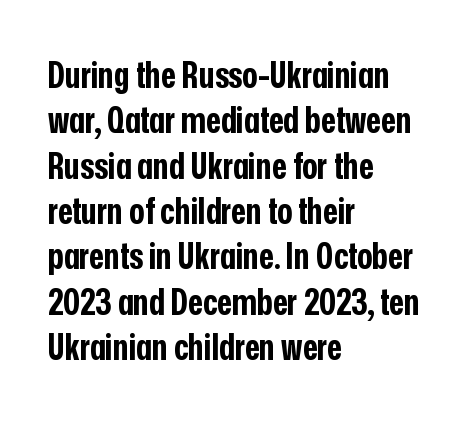
Q: Is the text bold? A: Yes.
Q: Is the text italic (slanted)? A: No, it is upright.
Q: Is the typeface a serif or a sans-serif typeface? A: Sans-serif.
Q: Is the text underlined? A: No.
Q: How is the paragraph aligned? A: Left-aligned.
Q: Is the spacing between letters normal or unusually wide? A: Normal.
Q: Is the spacing between lines tight, normal or loose? A: Normal.
Q: Width (condensed, normal, or wide)? A: Condensed.
Q: Stroke contrast? A: Low.
Q: x-height? A: Medium.
Q: Monospaced? A: No.
